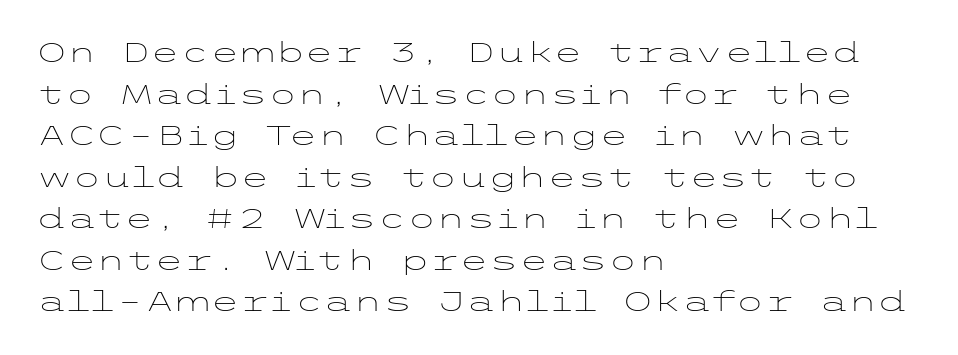
The image shows 27 px text type, upright; set left-aligned, normal line spacing (1.54x), normal letter spacing, not underlined.
